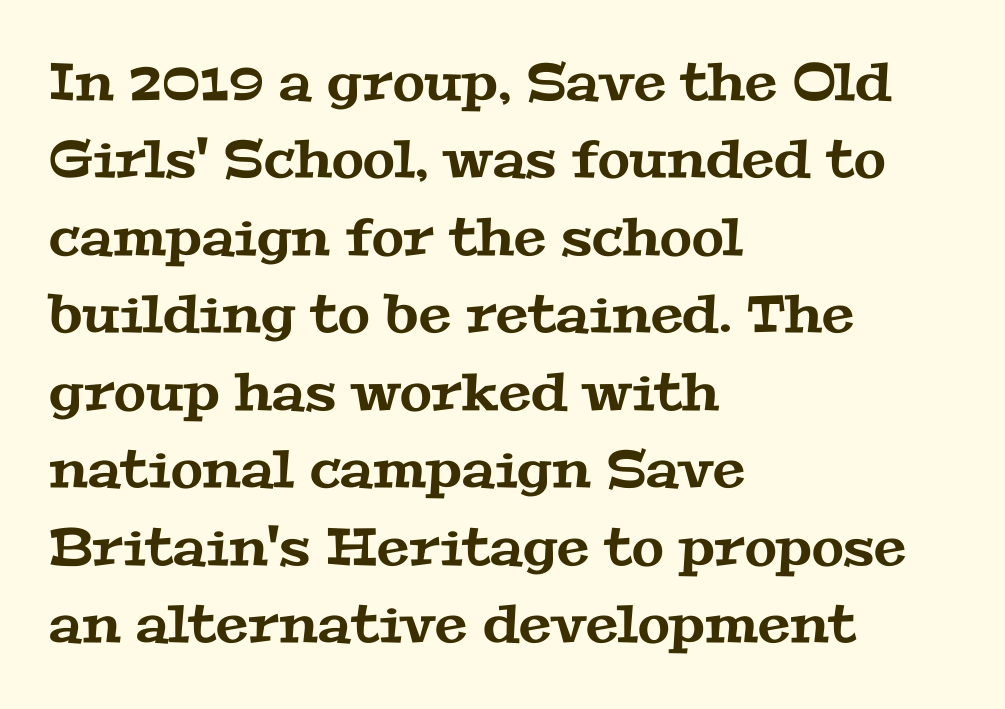
{"serif": "yes", "width": "wide", "stroke_contrast": "medium", "x_height": "medium", "monospaced": "no", "underline": "no", "align": "left", "line_spacing": "normal", "line_spacing_ratio": 1.49, "letter_spacing": "normal", "letter_spacing_em": 0.0, "glyph_px": 52}
